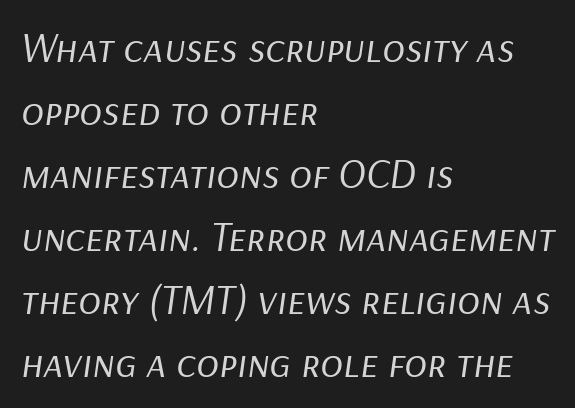
The image shows 42 px regular-weight type, italic (leaning right); set left-aligned, normal line spacing (1.5x), normal letter spacing, not underlined; low stroke contrast and a medium x-height.
